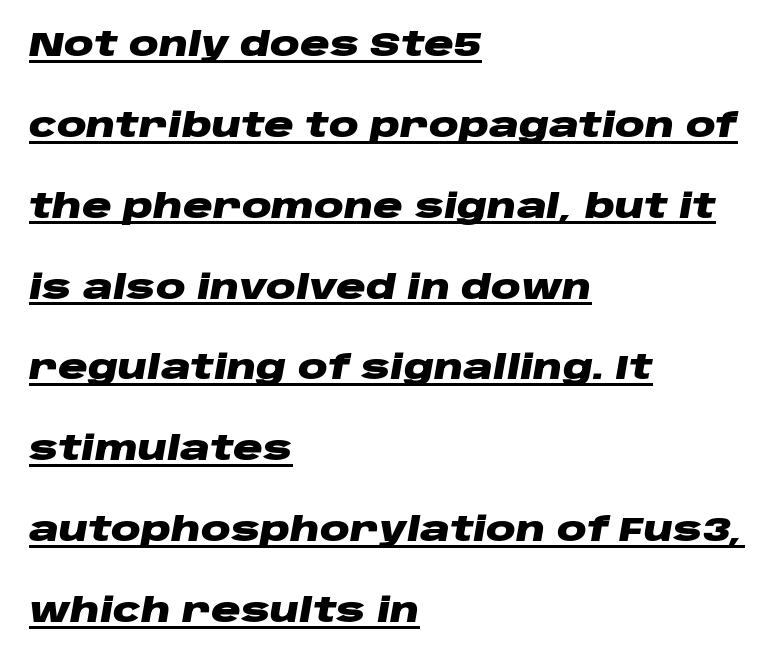
Q: Is the text bold? A: Yes.
Q: Is the text italic (slanted)? A: Yes, it leans right by about 10 degrees.
Q: Is the text underlined? A: Yes.
Q: How is the paragraph aligned? A: Left-aligned.
Q: Is the spacing between letters normal or unusually wide? A: Normal.
Q: Is the spacing between lines tight, normal or loose? A: Loose.
Q: Width (condensed, normal, or wide)? A: Wide.
Q: Stroke contrast? A: Low.
Q: x-height? A: Large.
Q: Monospaced? A: No.
